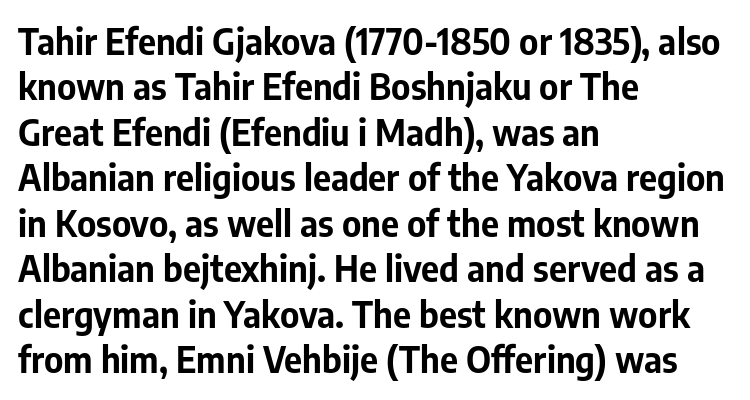
Bare-footed words on every line. The designer left line spacing at the default. Each word holds together tightly as a unit, with standard inter-letter gaps. Is there any slant? The stems are plumb. Here the designer chose a conventional face with non-uniform glyph widths.
